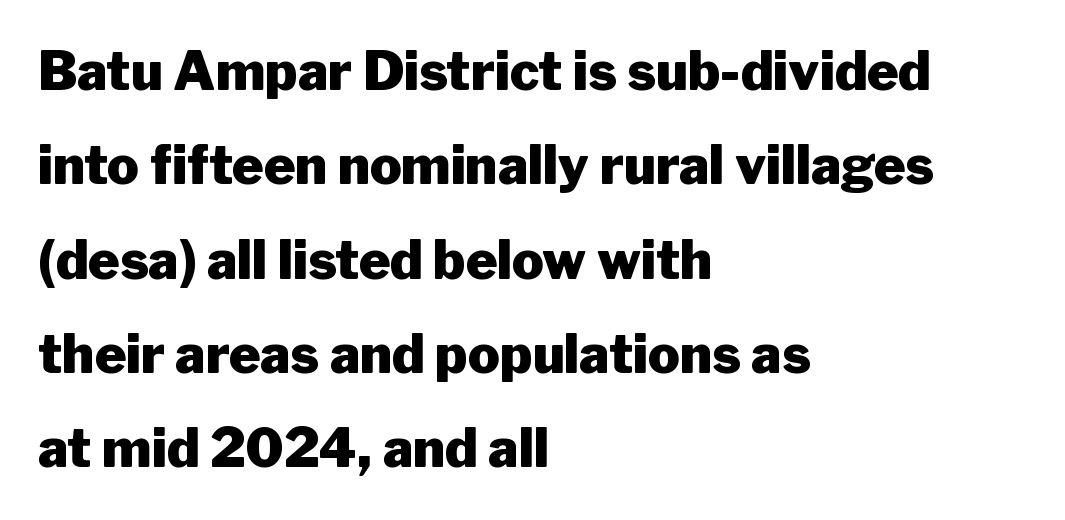
Q: Is the text bold? A: Yes.
Q: Is the text italic (slanted)? A: No, it is upright.
Q: Is the typeface a serif or a sans-serif typeface? A: Sans-serif.
Q: Is the text underlined? A: No.
Q: How is the paragraph aligned? A: Left-aligned.
Q: Is the spacing between letters normal or unusually wide? A: Normal.
Q: Width (condensed, normal, or wide)? A: Normal.
Q: Stroke contrast? A: Low.
Q: x-height? A: Medium.
Q: Monospaced? A: No.
